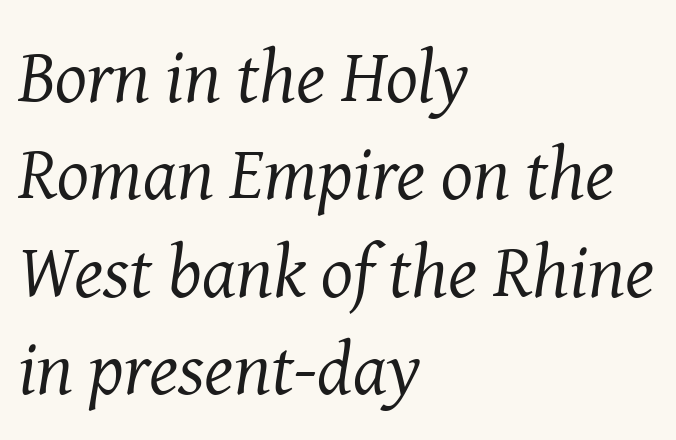
Q: Is the text bold? A: No.
Q: Is the text italic (slanted)? A: Yes, it leans right by about 8 degrees.
Q: Is the typeface a serif or a sans-serif typeface? A: Serif.
Q: Is the text underlined? A: No.
Q: How is the paragraph aligned? A: Left-aligned.
Q: Is the spacing between letters normal or unusually wide? A: Normal.
Q: Is the spacing between lines tight, normal or loose? A: Normal.
Q: Width (condensed, normal, or wide)? A: Normal.
Q: Stroke contrast? A: Medium.
Q: x-height? A: Medium.
Q: Monospaced? A: No.
